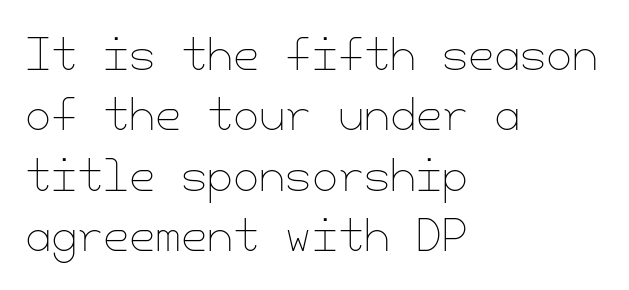
Posture: straight, roman, zero tilt. Short note: letters normally spaced. Descenders are the only things crossing below the line. Compared with a centered layout, this one pins lines to the left instead.
